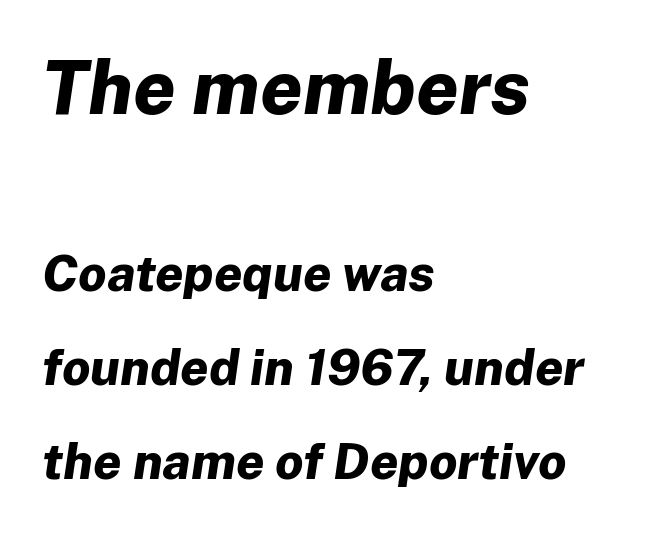
{"italic": "yes", "lean": "right", "slant_degrees": 8, "bold": "yes", "weight": "bold", "width": "normal", "stroke_contrast": "low", "x_height": "medium", "monospaced": "no", "underline": "no", "align": "left", "line_spacing_ratio": 1.88, "letter_spacing": "normal", "letter_spacing_em": 0.0, "larger_block": "first", "size_ratio": 1.5, "glyph_px": 75}
